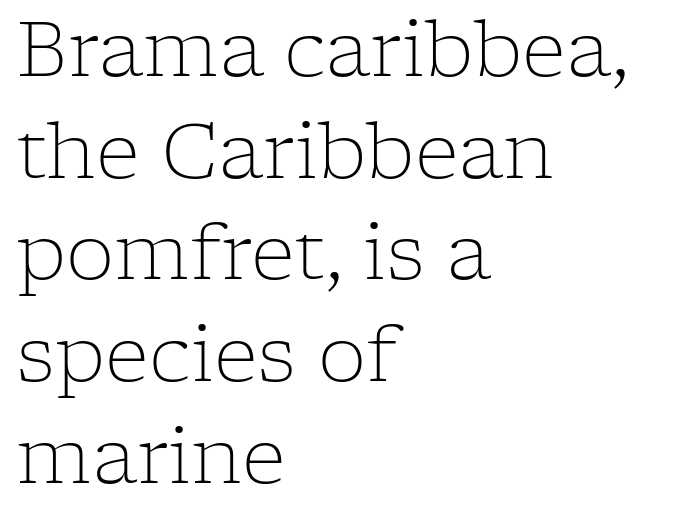
These lines are rendered in a variable-pitch font. No extra ink here — the face is not bold. The rows are spaced the way most documents space them. Examine the stroke ends and you'll spot serifs. Descender tails drop into unmarked territory. Does the lettering tilt? It doesn't — this is upright.
